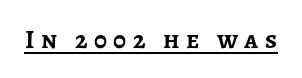
{"italic": "no", "bold": "yes", "underline": "yes", "letter_spacing": "wide", "letter_spacing_em": 0.25, "glyph_px": 26}
